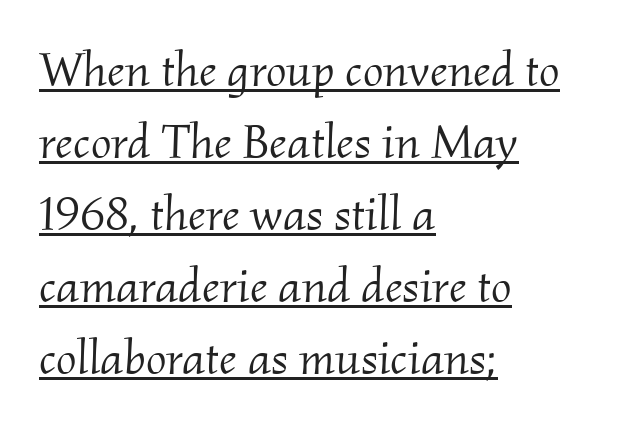
Q: Is the text bold? A: No.
Q: Is the text italic (slanted)? A: Yes, it leans right by about 2 degrees.
Q: Is the typeface a serif or a sans-serif typeface? A: Serif.
Q: Is the text underlined? A: Yes.
Q: How is the paragraph aligned? A: Left-aligned.
Q: Is the spacing between letters normal or unusually wide? A: Normal.
Q: Is the spacing between lines tight, normal or loose? A: Normal.
Q: Width (condensed, normal, or wide)? A: Normal.
Q: Stroke contrast? A: Medium.
Q: x-height? A: Small.
Q: Monospaced? A: No.
